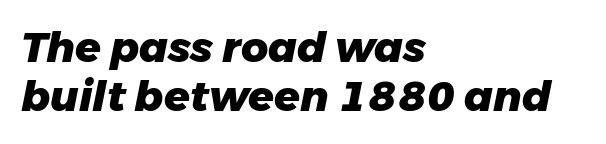
A typesetter would mark this as italic. Does the copy run flush right? No — it runs flush left. Words appear dense and cohesive because spacing is normal. The strip under each line holds only bare page. Varying glyph widths throughout — classic text-font behaviour. How heavy is the stroke? Heavy — this is a bold.
